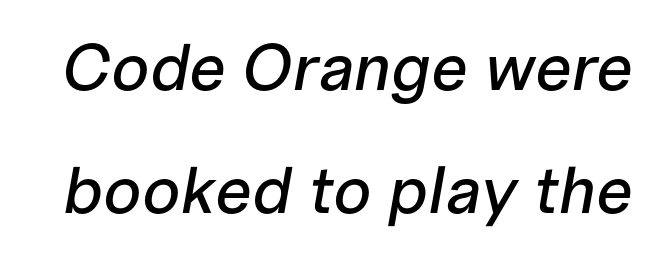
The image shows 66 px text type, italic (leaning right); set line spacing 1.87x, normal letter spacing, not underlined; low stroke contrast and a medium x-height.
